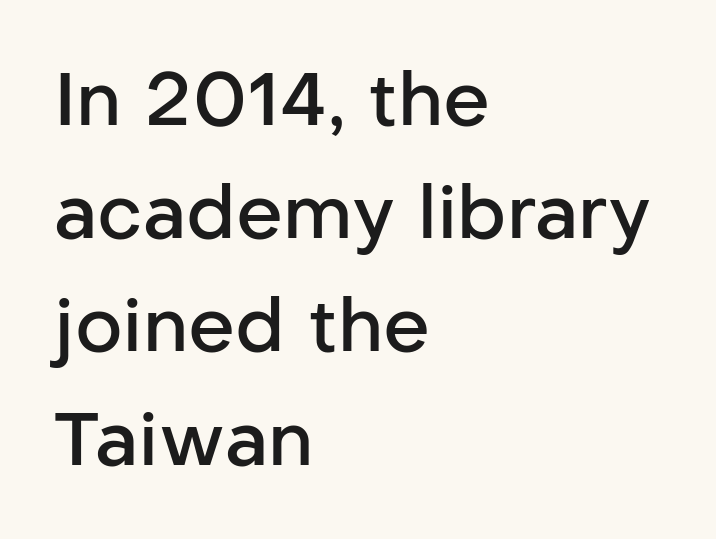
Q: Is the text bold? A: Semi-bold.
Q: Is the text italic (slanted)? A: No, it is upright.
Q: Is the typeface a serif or a sans-serif typeface? A: Sans-serif.
Q: Is the text underlined? A: No.
Q: How is the paragraph aligned? A: Left-aligned.
Q: Is the spacing between letters normal or unusually wide? A: Normal.
Q: Is the spacing between lines tight, normal or loose? A: Normal.
Q: Width (condensed, normal, or wide)? A: Normal.
Q: Stroke contrast? A: Low.
Q: x-height? A: Medium.
Q: Monospaced? A: No.
